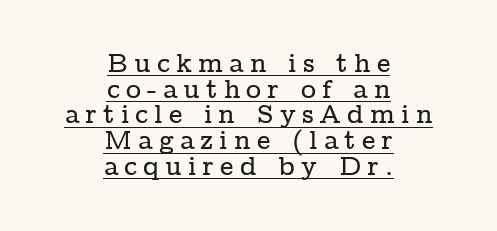
Glyph-to-glyph distance is far greater than everyday printed text. This sample uses an upright cut, with every glyph sitting square on the baseline. The rendering uses a small line-height, squeezing the rows. In CSS terms this would be text-align: center. Looks like someone drew a line under every word here.
